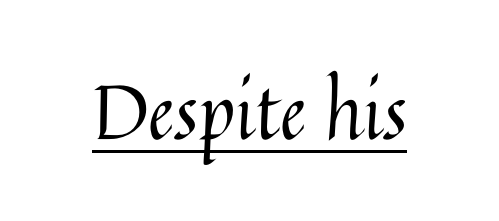
The image shows 76 px regular-weight type; set normal letter spacing, underlined; medium stroke contrast and a medium x-height.
